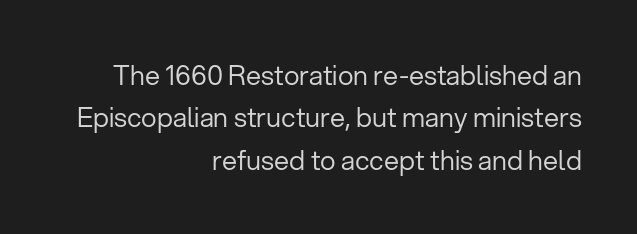
{"italic": "no", "bold": "no", "underline": "no", "align": "right", "line_spacing": "normal", "line_spacing_ratio": 1.57, "letter_spacing": "normal", "letter_spacing_em": 0.0, "glyph_px": 27}
